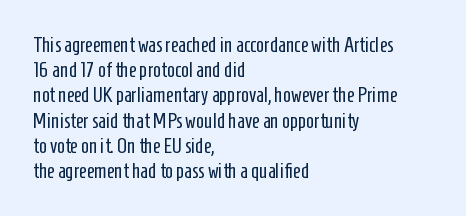
The image shows 21 px text type, upright; set left-aligned, line spacing 1.2x, normal letter spacing, not underlined.
